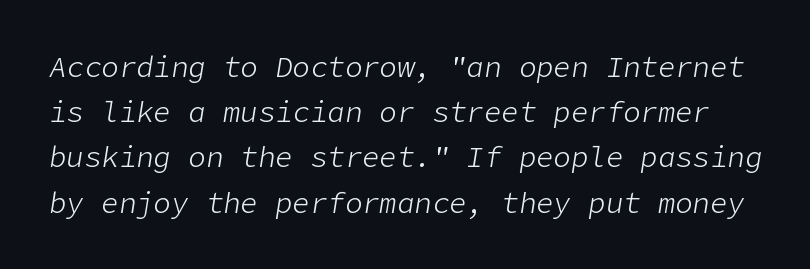
{"italic": "yes", "lean": "right", "slant_degrees": 9, "bold": "no", "weight": "light", "width": "normal", "stroke_contrast": "low", "x_height": "medium", "underline": "no", "line_spacing": "normal", "line_spacing_ratio": 1.56, "letter_spacing": "normal", "letter_spacing_em": 0.0, "glyph_px": 29}
